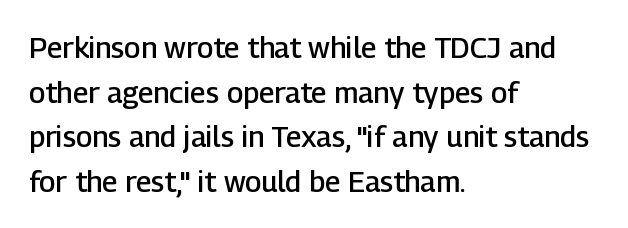
{"serif": "no", "italic": "no", "bold": "semi", "weight": "semibold", "width": "normal", "stroke_contrast": "low", "x_height": "medium", "monospaced": "no", "underline": "no", "align": "left", "line_spacing": "normal", "line_spacing_ratio": 1.54, "letter_spacing": "normal", "letter_spacing_em": 0.0, "glyph_px": 29}
